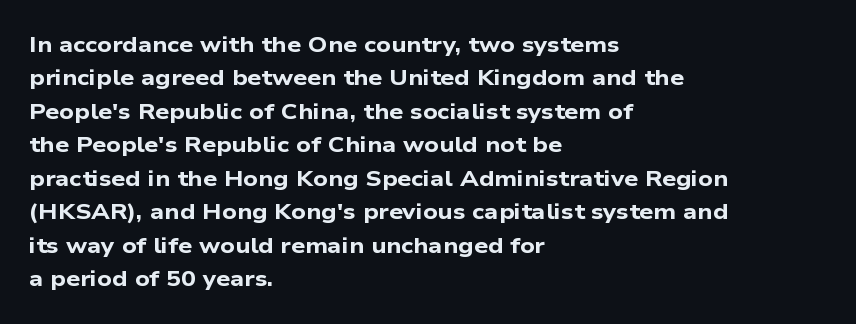
Q: Is the text bold? A: Yes.
Q: Is the text underlined? A: No.
Q: How is the paragraph aligned? A: Left-aligned.
Q: Is the spacing between letters normal or unusually wide? A: Normal.
Q: Is the spacing between lines tight, normal or loose? A: Normal.
